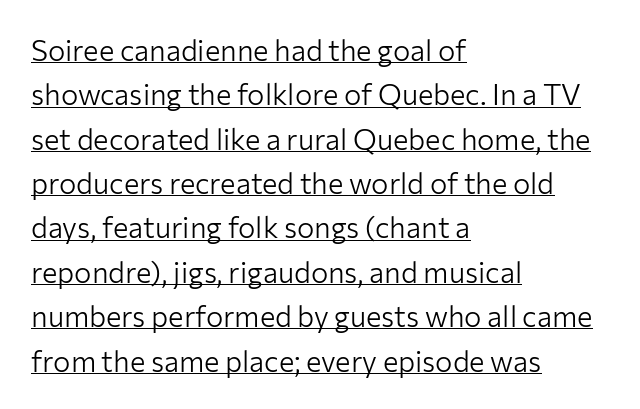
The image shows 29 px light sans-serif type, upright; set left-aligned, normal line spacing (1.53x), normal letter spacing, underlined; low stroke contrast and a medium x-height.
